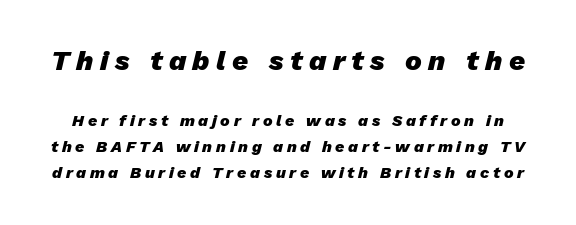
The image shows 28 px heavy type, italic (leaning right); set normal line spacing (1.62x), unusually wide letter spacing (+0.23 em), not underlined; the first (top) block is 1.75x larger; low stroke contrast and a medium x-height.
